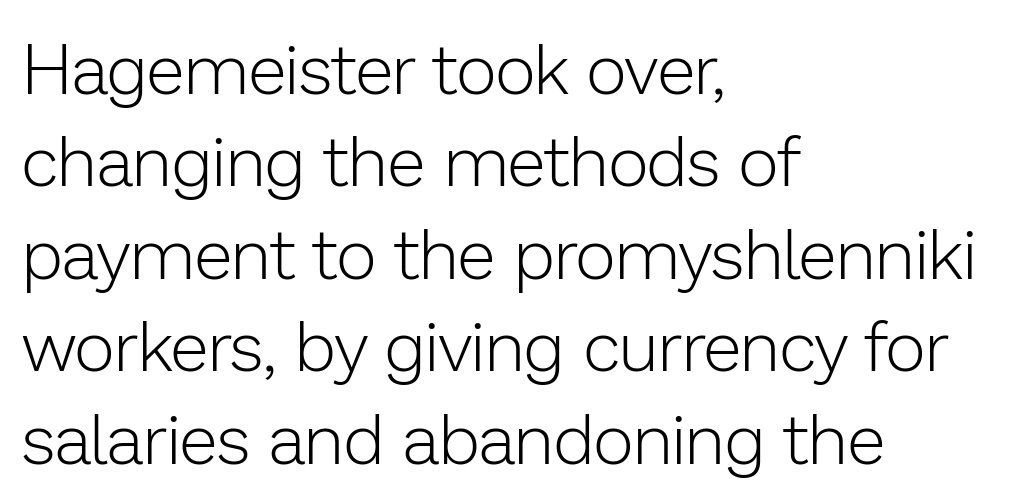
The image shows 70 px light sans-serif type, upright; set left-aligned, normal line spacing (1.32x), normal letter spacing, not underlined; low stroke contrast and a medium x-height.
